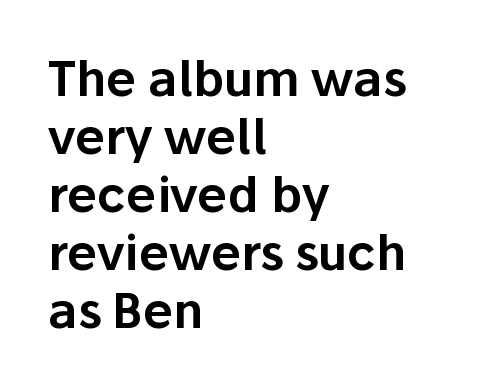
Q: Is the text italic (slanted)? A: No, it is upright.
Q: Is the typeface a serif or a sans-serif typeface? A: Sans-serif.
Q: Is the text underlined? A: No.
Q: How is the paragraph aligned? A: Left-aligned.
Q: Is the spacing between letters normal or unusually wide? A: Normal.
Q: Width (condensed, normal, or wide)? A: Normal.
Q: Stroke contrast? A: Low.
Q: x-height? A: Medium.
Q: Monospaced? A: No.
